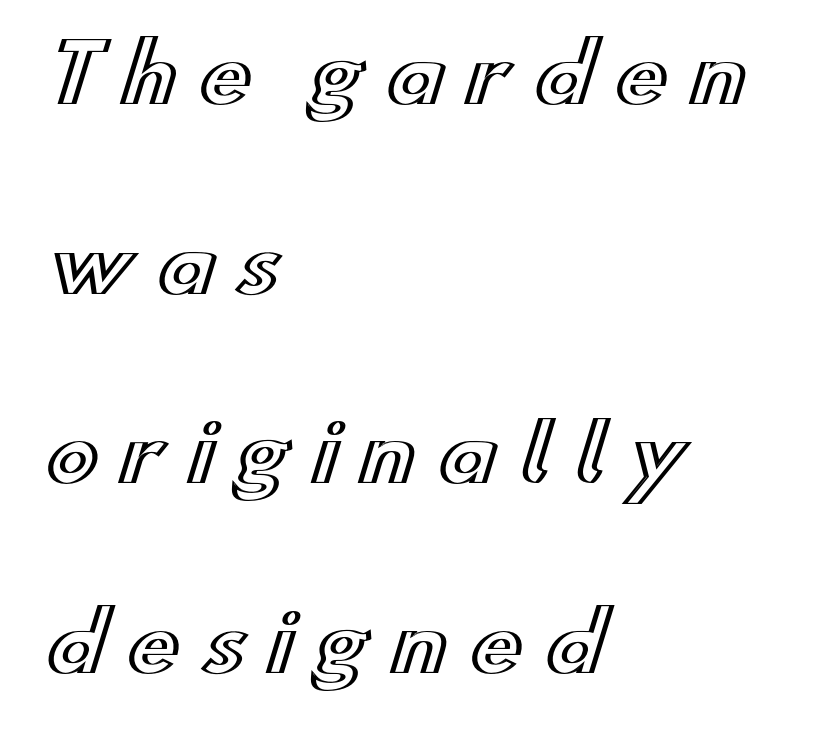
Teacher's note: observe the even left margin — that is flush-left alignment. Display-style spreading of the glyphs; the letterfit is very open. Loosely led — the rows are spread out. The words here are not underlined.
